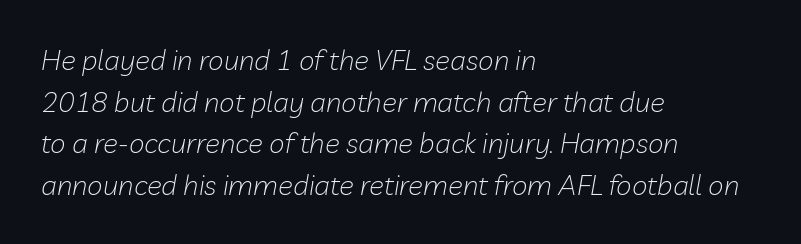
The image shows 28 px light type, italic (leaning right); set left-aligned, normal line spacing (1.49x), normal letter spacing, not underlined; low stroke contrast and a medium x-height.
